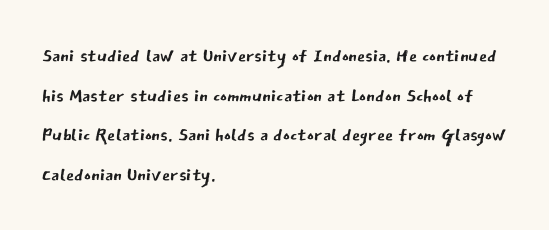
Q: Is the text bold? A: No.
Q: Is the text italic (slanted)? A: No, it is upright.
Q: Is the text underlined? A: No.
Q: How is the paragraph aligned? A: Left-aligned.
Q: Is the spacing between letters normal or unusually wide? A: Normal.
Q: Is the spacing between lines tight, normal or loose? A: Normal.
